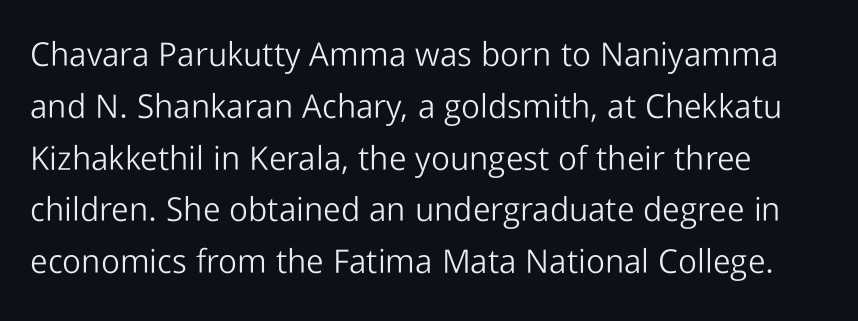
The image shows 33 px light sans-serif type, upright; set normal line spacing (1.57x), normal letter spacing, not underlined; low stroke contrast and a medium x-height.
